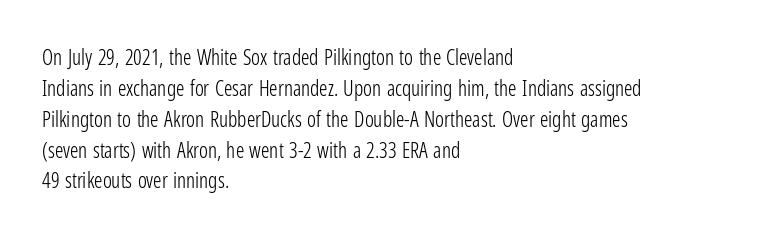
{"italic": "no", "bold": "no", "underline": "no", "align": "left", "line_spacing": "normal", "line_spacing_ratio": 1.47, "letter_spacing": "normal", "letter_spacing_em": 0.0, "glyph_px": 21}
